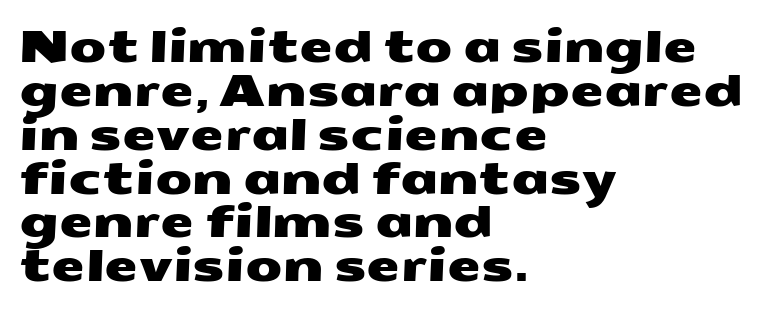
The font family rendered here belongs to the sans-serif group. Characters follow at the spacing the type designer built in. Line beginnings align vertically; line endings do not. Leading: reduced. The specimen omits any rule beneath the text block's lines.
